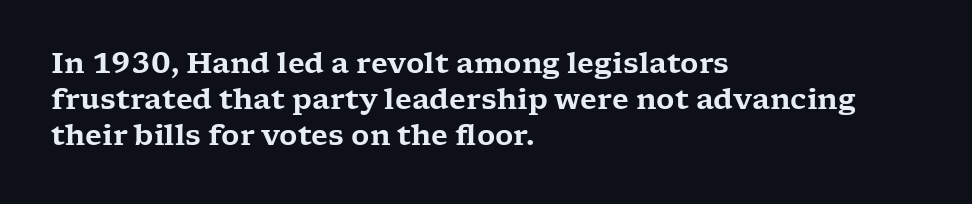
{"serif": "yes", "italic": "no", "width": "wide", "stroke_contrast": "low", "x_height": "medium", "monospaced": "no", "underline": "no", "align": "left", "line_spacing": "normal", "line_spacing_ratio": 1.29, "letter_spacing": "normal", "letter_spacing_em": 0.0, "glyph_px": 28}
